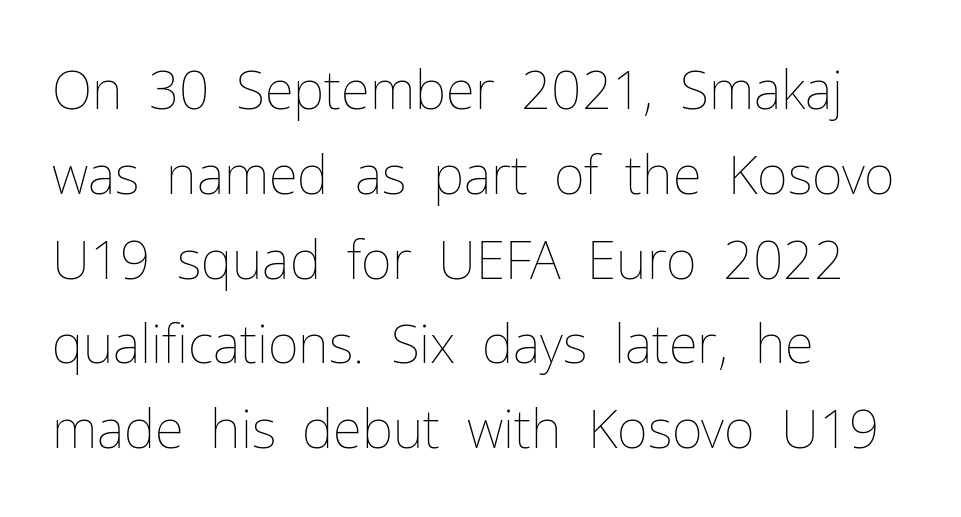
A roman cut, with each character standing at attention. The paragraph has a hard left edge and a soft right edge. Proportional: the letters do not fall into vertical columns. The block of text has a typical density, with ordinary space between rows.
